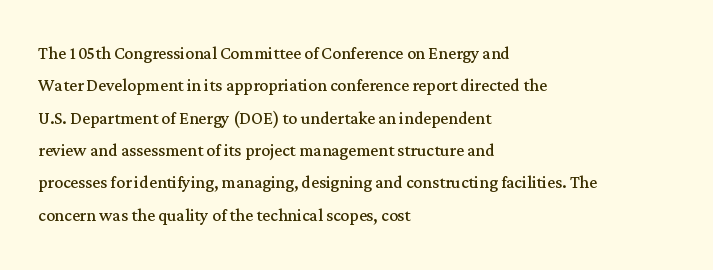
Does extra space separate the letters? No, they use regular spacing. Compared with a typical body face, this is equally light or lighter still. Casual observation: everything's shoved over to the left. This sample keeps an unexceptional amount of space between lines.
